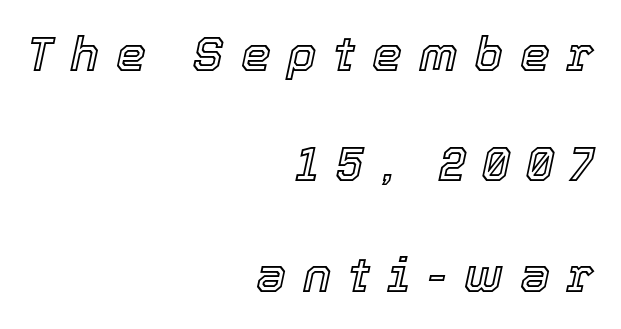
The image shows 48 px text type, italic (leaning right); set right-aligned, loose line spacing (2.3x), unusually wide letter spacing (+0.35 em), not underlined; a medium x-height.
